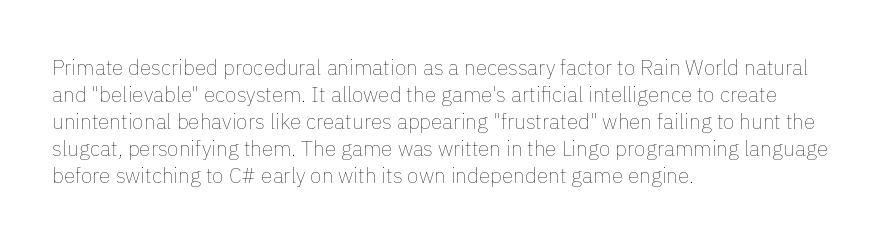
{"italic": "no", "bold": "no", "underline": "no", "align": "left", "line_spacing": "normal", "line_spacing_ratio": 1.28, "letter_spacing": "normal", "letter_spacing_em": 0.0, "glyph_px": 21}
